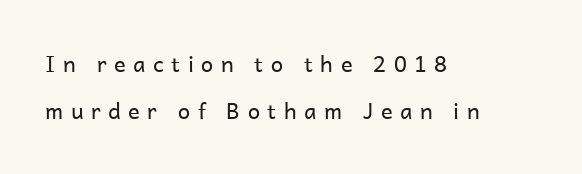
The image shows 22 px text type, upright; set left-aligned, loose line spacing (2.15x), unusually wide letter spacing (+0.34 em), not underlined.
